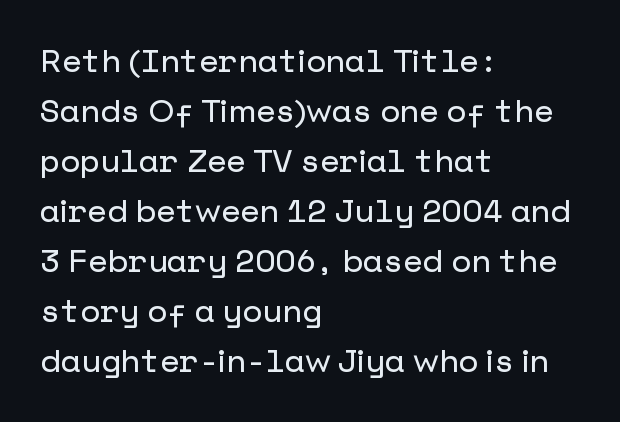
Observe the absence of serifs on each vertical stroke in this sample. This is the regular roman posture of the typeface. The typesetter chose a ragged-right arrangement here. No word sits above an underline.
